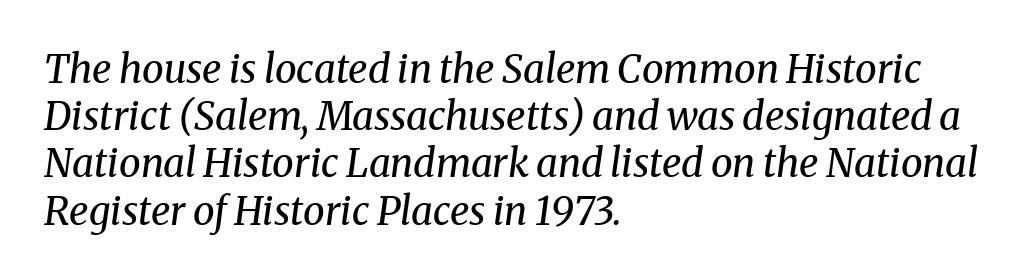
{"serif": "yes", "italic": "yes", "lean": "right", "slant_degrees": 8, "bold": "no", "weight": "regular", "width": "normal", "stroke_contrast": "medium", "x_height": "medium", "monospaced": "no", "underline": "no", "align": "left", "line_spacing_ratio": 1.21, "letter_spacing": "normal", "letter_spacing_em": 0.0, "glyph_px": 39}
